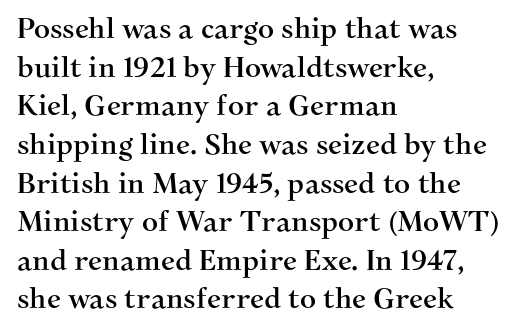
The image shows 28 px serif type, upright; set left-aligned, normal line spacing (1.38x), normal letter spacing, not underlined; medium stroke contrast and a medium x-height.
